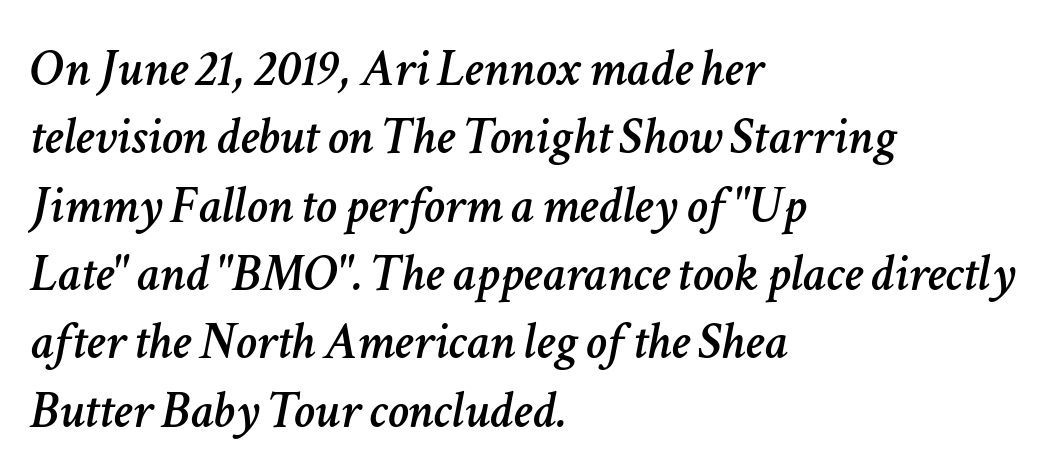
The image shows 53 px text type, italic (leaning right); set left-aligned, normal line spacing (1.29x), normal letter spacing, not underlined; low stroke contrast and a medium x-height.
